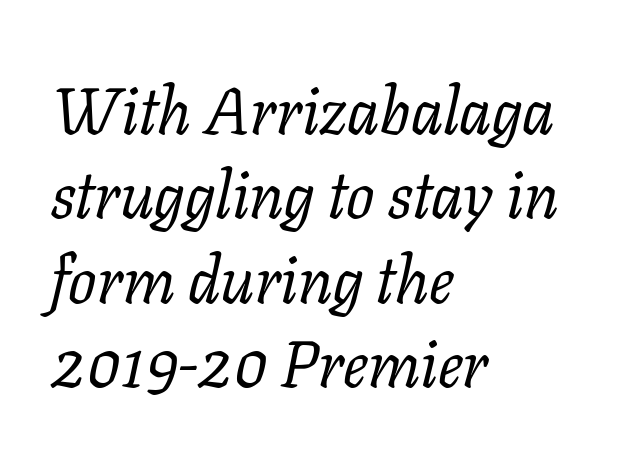
The image shows 66 px regular-weight serif type, italic (leaning right); set left-aligned, normal line spacing (1.28x), normal letter spacing, not underlined; low stroke contrast and a medium x-height.
